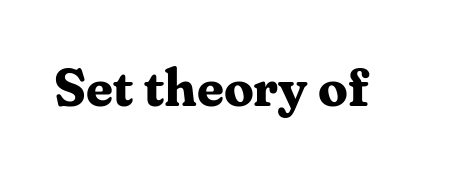
{"serif": "yes", "italic": "no", "bold": "yes", "weight": "bold", "width": "normal", "stroke_contrast": "medium", "x_height": "medium", "monospaced": "no", "underline": "no", "letter_spacing": "normal", "letter_spacing_em": 0.0, "glyph_px": 53}
